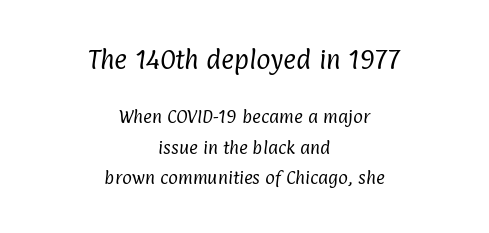
Q: Is the text bold? A: No.
Q: Is the text underlined? A: No.
Q: How is the paragraph aligned? A: Centered.
Q: Is the spacing between letters normal or unusually wide? A: Normal.
Q: Is the spacing between lines tight, normal or loose? A: Loose.
Q: Which block of text is set in a larger size, the first (top) or the second (bottom)? A: The first (top) one.
